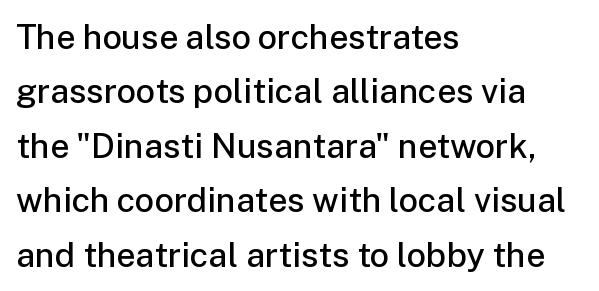
Do the letters lean? They stand straight. The space beneath each line is pristine and unruled. Vertically, the passage feels balanced, rows spaced as you'd expect. These lines are rendered in a variable-pitch font. The typeface chosen for these lines omits serifs.
